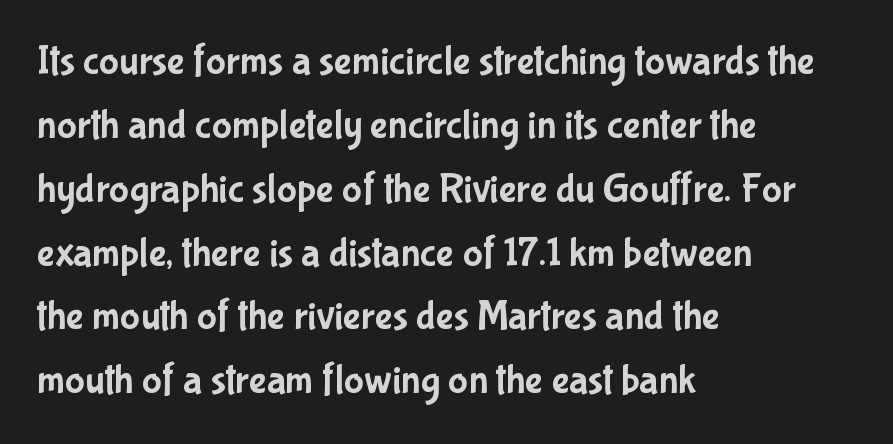
The image shows 42 px condensed sans-serif type, upright; set left-aligned, normal line spacing (1.52x), normal letter spacing, not underlined; low stroke contrast and a medium x-height.
